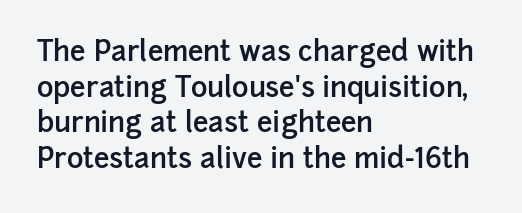
The image shows 28 px semibold sans-serif type, upright; set left-aligned, normal line spacing (1.27x), normal letter spacing, not underlined; low stroke contrast and a medium x-height.
